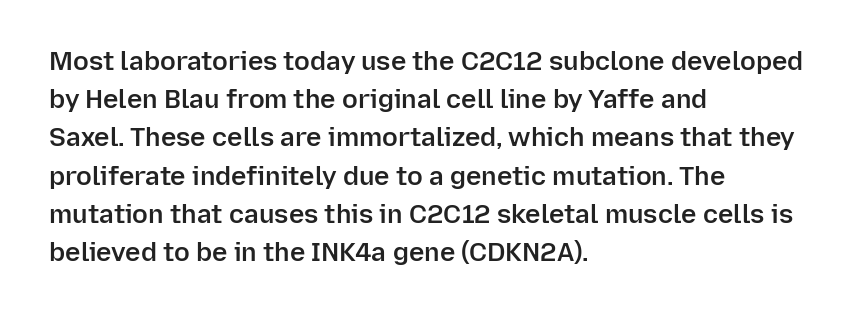
These lines keep a tight, regular rhythm from letter to letter. The rag falls on the right side of this text block. Glance below the letters and you will spot only blank space. Interline gaps are of average width in this sample.
